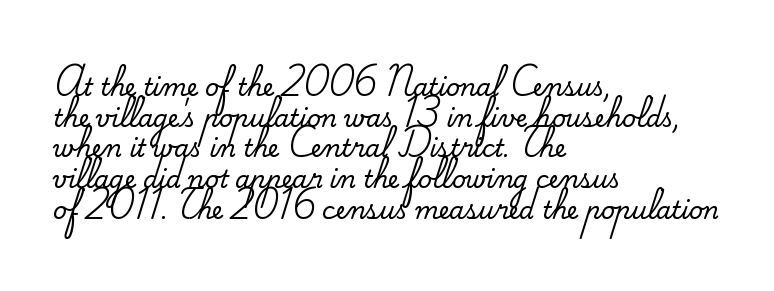
These lines stack with their left ends in a neat column. This sample uses plain, unmodified letter spacing. Rows of type keep a routine distance in the vertical direction. The glyphs are unaccompanied by any horizontal stroke below them.
